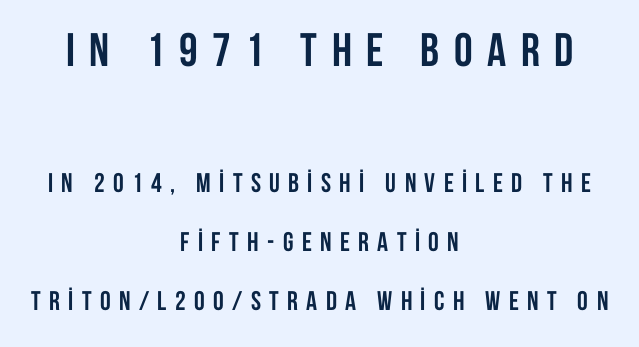
The image shows 47 px semibold, condensed sans-serif type, upright; set centered, loose line spacing (2.19x), unusually wide letter spacing (+0.31 em), not underlined; the first (top) block is 1.74x larger; low stroke contrast and a large x-height.
